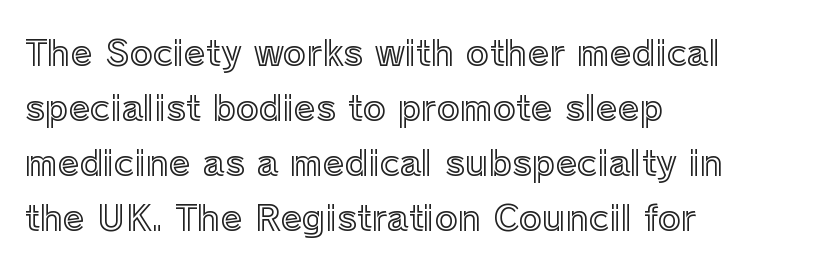
The image shows 35 px text type, upright; set left-aligned, normal line spacing (1.57x), normal letter spacing, not underlined; a medium x-height.
